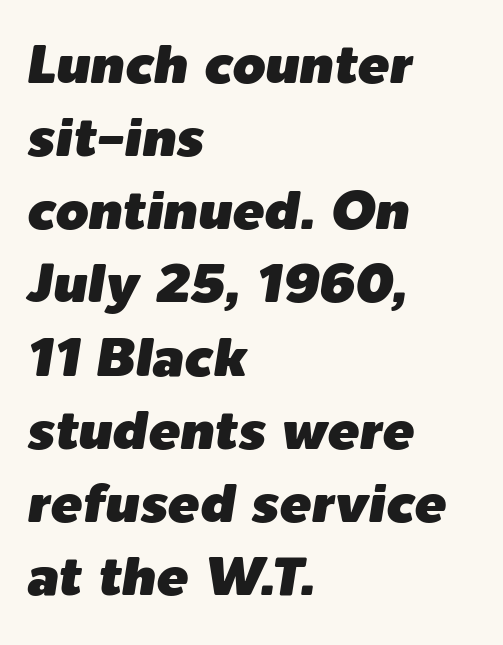
Check under the words: just untouched page. Do the characters align in a grid? No, the font is proportional. Short note: letters normally spaced. The whole block is typeset with a tilt. Reading down the block, your eye returns to a fixed left position each line. Does the leading feel generous? No, just average.
